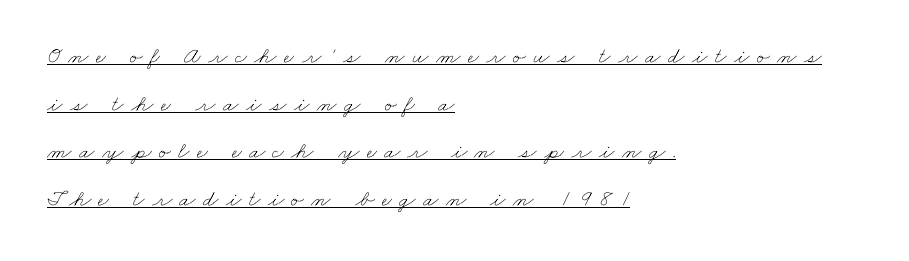
{"bold": "no", "underline": "yes", "align": "left", "line_spacing": "loose", "line_spacing_ratio": 2.07, "letter_spacing": "wide", "letter_spacing_em": 0.32, "glyph_px": 23}
